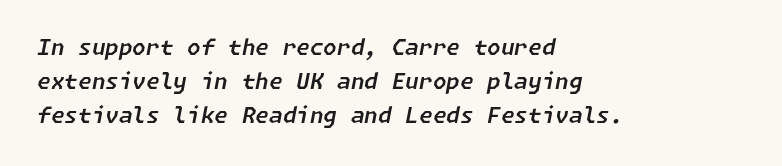
The image shows 22 px text type, italic (leaning right); set left-aligned, normal line spacing (1.55x), normal letter spacing, not underlined.
